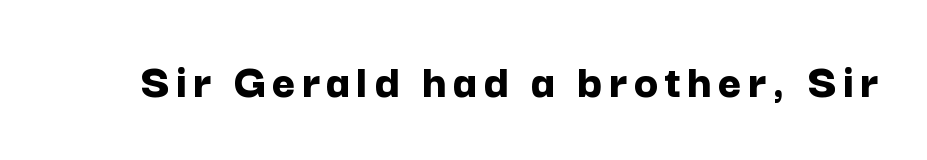
As a designer I'd log this as weight 700, bold. Proportional: the letters do not fall into vertical columns. Stroke terminals: plain, sans-serif. The typography opts for an upright posture over an oblique one.
